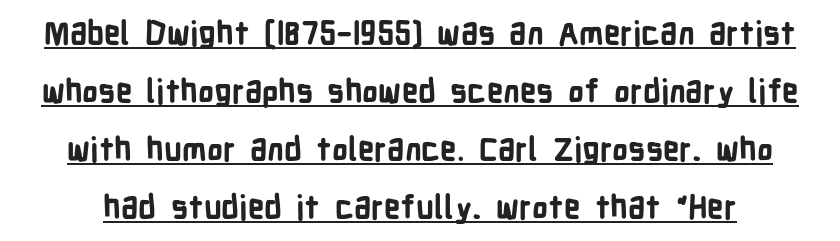
{"serif": "no", "italic": "no", "bold": "yes", "weight": "bold", "width": "condensed", "stroke_contrast": "low", "x_height": "medium", "monospaced": "no", "underline": "yes", "line_spacing_ratio": 1.81, "letter_spacing": "normal", "letter_spacing_em": 0.0, "glyph_px": 32}
